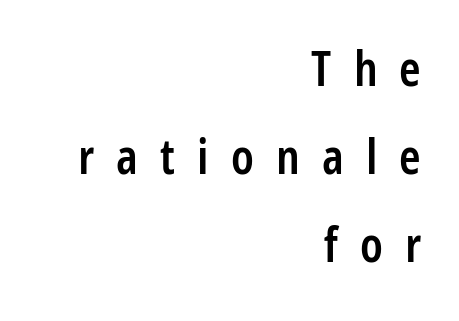
The image shows 49 px semibold, condensed sans-serif type, upright; set right-aligned, line spacing 1.8x, unusually wide letter spacing (+0.45 em), not underlined; low stroke contrast and a large x-height.
